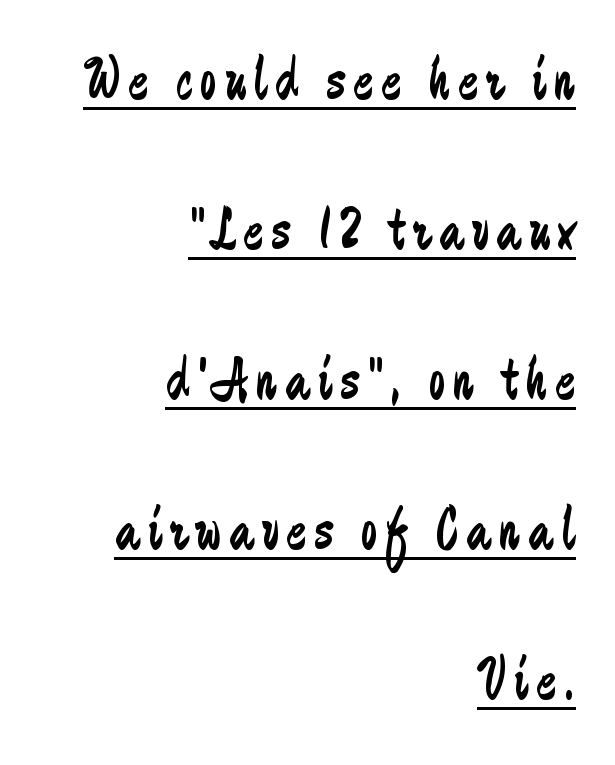
The image shows 60 px regular-weight, condensed sans-serif type; set right-aligned, loose line spacing (2.5x), underlined; low stroke contrast and a small x-height.
